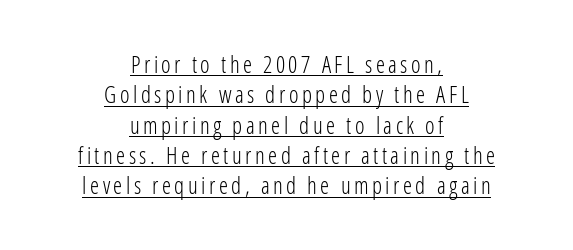
The image shows 23 px text type, upright; set centered, normal line spacing (1.32x), underlined.
